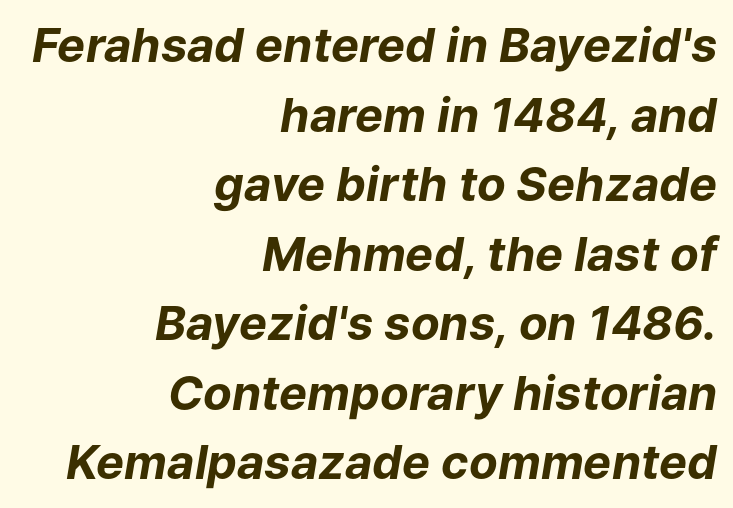
The font's italic variant was chosen for this text. Characters follow at the spacing the type designer built in. The face used here is proportionally spaced, like ordinary book or web type. Type without underlining. In terms of leading, this rendering sits right in the middle.
